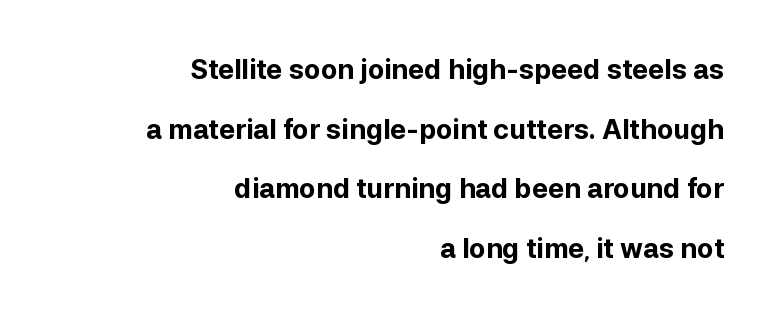
Q: Is the text bold? A: Yes.
Q: Is the text italic (slanted)? A: No, it is upright.
Q: Is the text underlined? A: No.
Q: How is the paragraph aligned? A: Right-aligned.
Q: Is the spacing between letters normal or unusually wide? A: Normal.
Q: Is the spacing between lines tight, normal or loose? A: Loose.
